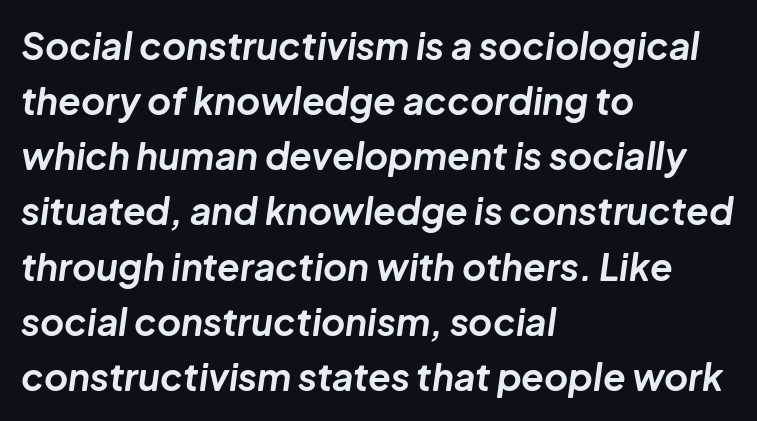
{"italic": "yes", "lean": "right", "slant_degrees": 8, "bold": "yes", "weight": "bold", "width": "normal", "stroke_contrast": "low", "x_height": "medium", "monospaced": "no", "underline": "no", "align": "left", "line_spacing": "normal", "line_spacing_ratio": 1.49, "letter_spacing": "normal", "letter_spacing_em": 0.0, "glyph_px": 37}
